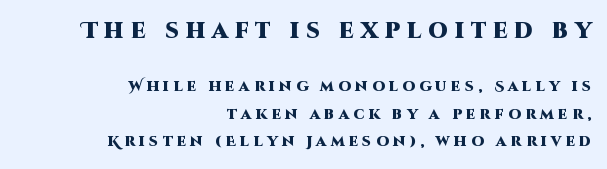
Ordinary non-slanted type is in use. In CSS terms this would be text-align: right. You could fit nearly another row in the gap between these rows. Typesetter's note — upper block bumped up in size, lower block left smaller. A clean baseline with only descenders dipping below it.
